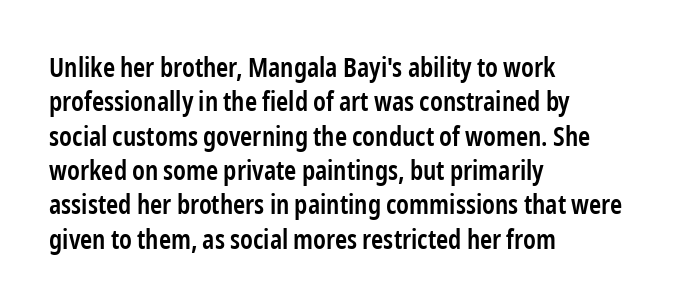
The image shows 26 px text type, upright; set left-aligned, normal line spacing (1.32x), normal letter spacing, not underlined.
